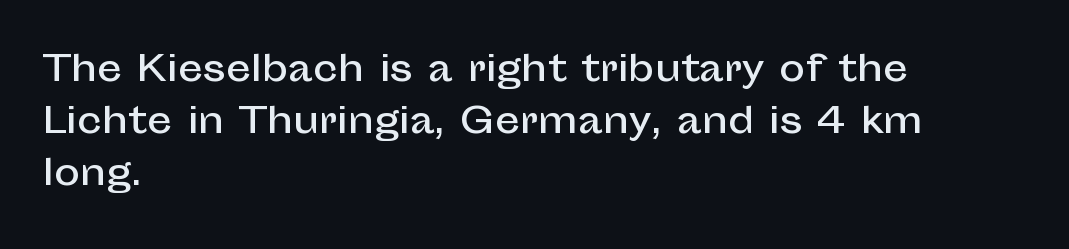
Between one letter and the next there's only the usual sliver of space. If you drew a ruler down the left edge, every line would touch it. Is there any slant? The stems are plumb. In terms of letterform style, serifs are entirely absent.
